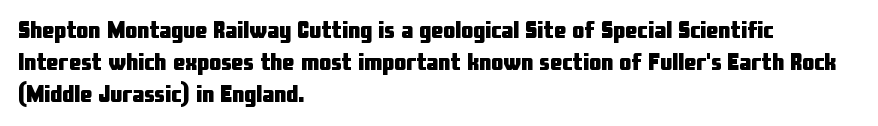
{"italic": "no", "bold": "yes", "underline": "no", "align": "left", "line_spacing": "normal", "line_spacing_ratio": 1.34, "letter_spacing": "normal", "letter_spacing_em": 0.0, "glyph_px": 24}
